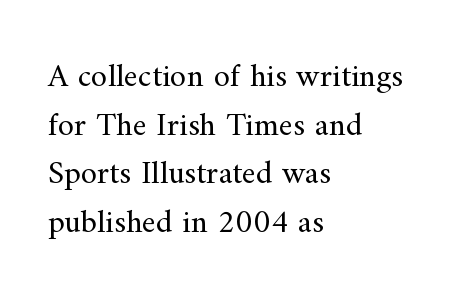
{"serif": "yes", "italic": "no", "bold": "no", "weight": "regular", "width": "normal", "stroke_contrast": "medium", "x_height": "small", "monospaced": "no", "underline": "no", "align": "left", "line_spacing": "normal", "line_spacing_ratio": 1.47, "letter_spacing": "normal", "letter_spacing_em": 0.0, "glyph_px": 33}
